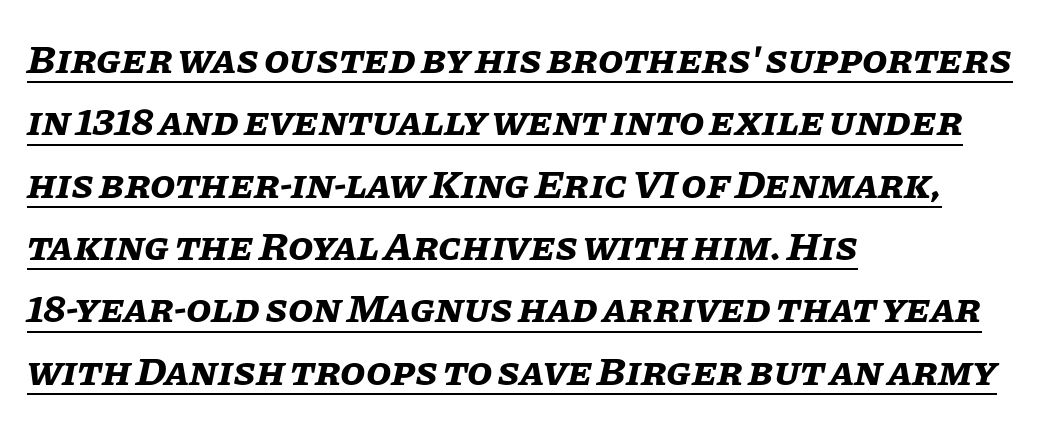
Q: Is the text bold? A: Yes.
Q: Is the text italic (slanted)? A: Yes, it leans right by about 11 degrees.
Q: Is the text underlined? A: Yes.
Q: How is the paragraph aligned? A: Left-aligned.
Q: Is the spacing between letters normal or unusually wide? A: Normal.
Q: Is the spacing between lines tight, normal or loose? A: Normal.
Q: Width (condensed, normal, or wide)? A: Normal.
Q: Stroke contrast? A: Low.
Q: x-height? A: Large.
Q: Monospaced? A: No.
